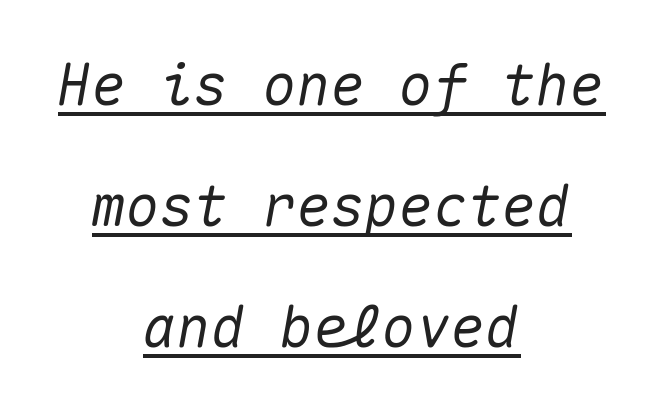
The image shows 57 px text type, italic (leaning right), monospaced; set centered, loose line spacing (2.12x), normal letter spacing, underlined; medium stroke contrast and a medium x-height.
